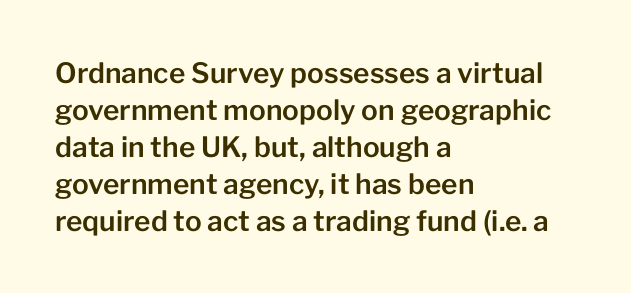
{"serif": "no", "italic": "no", "width": "normal", "stroke_contrast": "low", "x_height": "medium", "monospaced": "no", "underline": "no", "align": "left", "line_spacing": "normal", "line_spacing_ratio": 1.32, "letter_spacing": "normal", "letter_spacing_em": 0.0, "glyph_px": 28}
